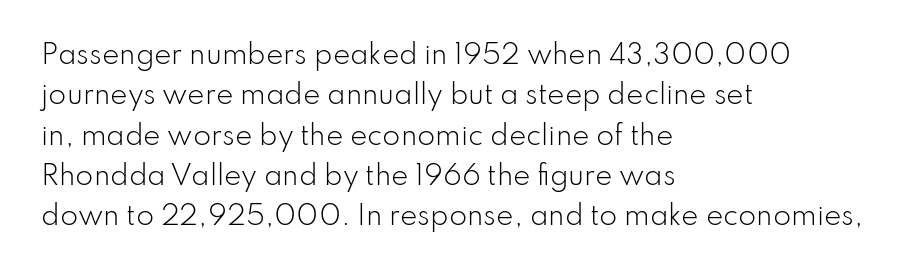
The image shows 26 px text type, upright; set left-aligned, normal line spacing (1.55x), normal letter spacing, not underlined.
